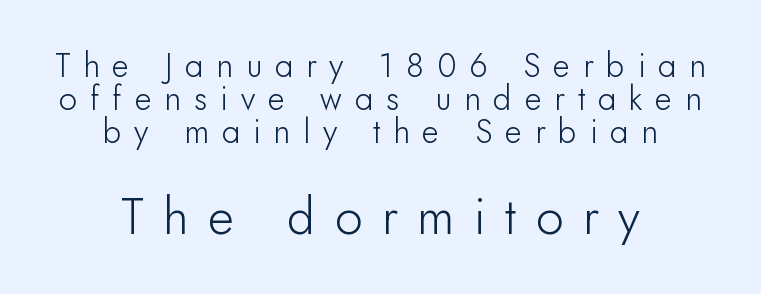
{"serif": "no", "italic": "no", "width": "normal", "stroke_contrast": "low", "x_height": "small", "monospaced": "no", "underline": "no", "align": "center", "line_spacing": "tight", "line_spacing_ratio": 1.0, "letter_spacing": "wide", "letter_spacing_em": 0.39, "larger_block": "second", "size_ratio": 1.52, "glyph_px": 50}
